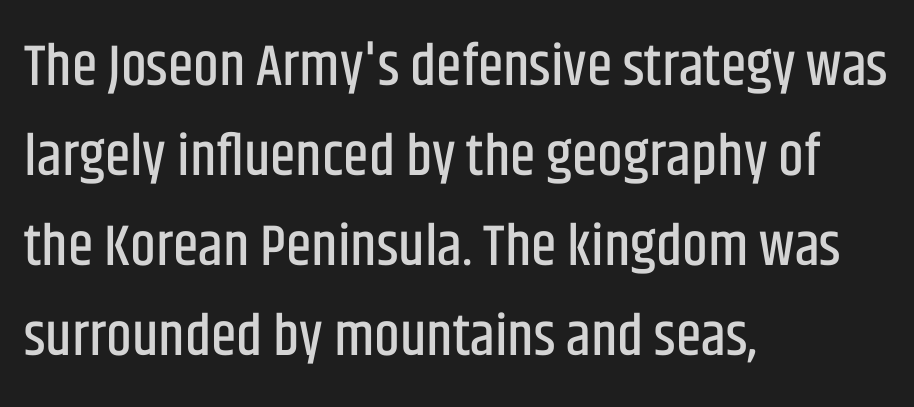
{"serif": "no", "italic": "no", "width": "condensed", "stroke_contrast": "low", "x_height": "large", "monospaced": "no", "underline": "no", "align": "left", "line_spacing": "normal", "line_spacing_ratio": 1.55, "letter_spacing": "normal", "letter_spacing_em": 0.0, "glyph_px": 58}
